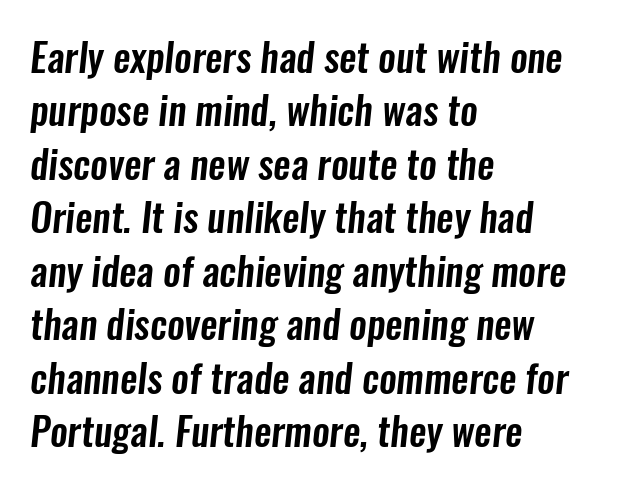
The image shows 39 px condensed sans-serif type; set left-aligned, normal line spacing (1.37x), normal letter spacing, not underlined; low stroke contrast and a medium x-height.
